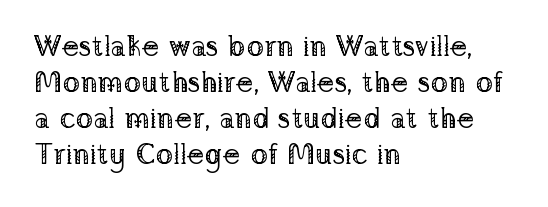
The image shows 29 px regular-weight serif type, upright; set left-aligned, line spacing 1.24x, normal letter spacing, not underlined; low stroke contrast and a medium x-height.
